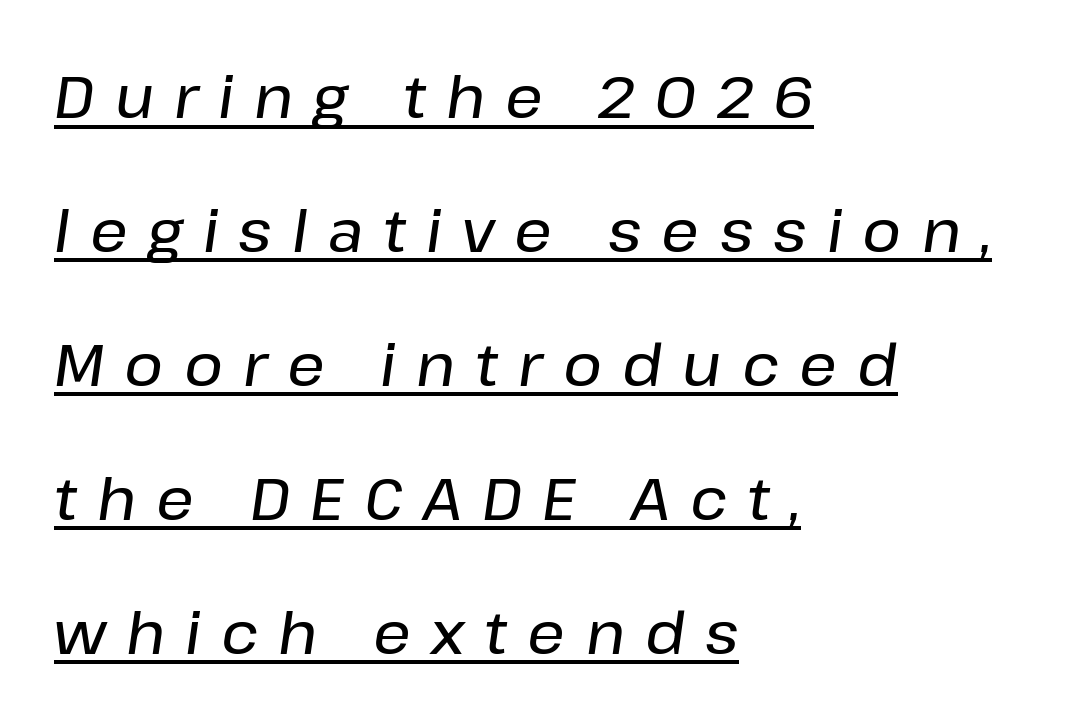
{"italic": "yes", "lean": "right", "slant_degrees": 8, "width": "normal", "stroke_contrast": "low", "x_height": "medium", "monospaced": "no", "underline": "yes", "align": "left", "line_spacing": "loose", "line_spacing_ratio": 2.27, "letter_spacing": "wide", "letter_spacing_em": 0.34, "glyph_px": 59}
